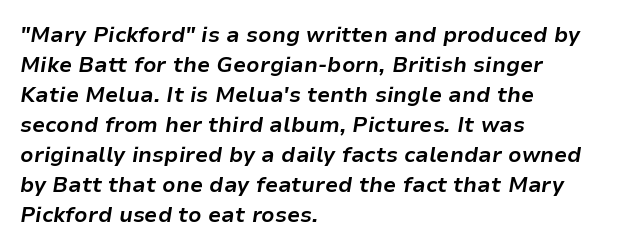
These words are printed bold, with thick strokes throughout. Honestly, there is no underline to notice here at all. These lines are set flush left with a ragged right edge. The glyphs look as if they've been sheared to an angle.
